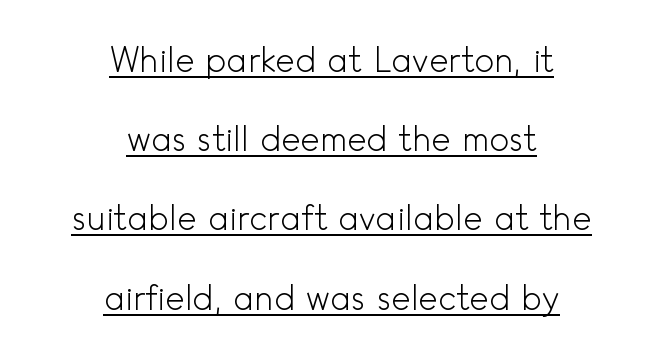
{"serif": "no", "italic": "no", "bold": "no", "weight": "light", "width": "normal", "x_height": "small", "monospaced": "no", "underline": "yes", "align": "center", "line_spacing": "loose", "line_spacing_ratio": 2.4, "letter_spacing": "normal", "letter_spacing_em": 0.0, "glyph_px": 33}
